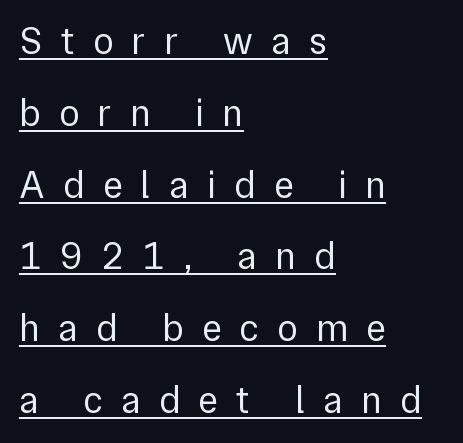
{"serif": "no", "italic": "no", "bold": "no", "weight": "regular", "width": "normal", "stroke_contrast": "low", "x_height": "medium", "monospaced": "no", "underline": "yes", "align": "left", "line_spacing_ratio": 1.89, "letter_spacing": "wide", "letter_spacing_em": 0.48, "glyph_px": 38}
